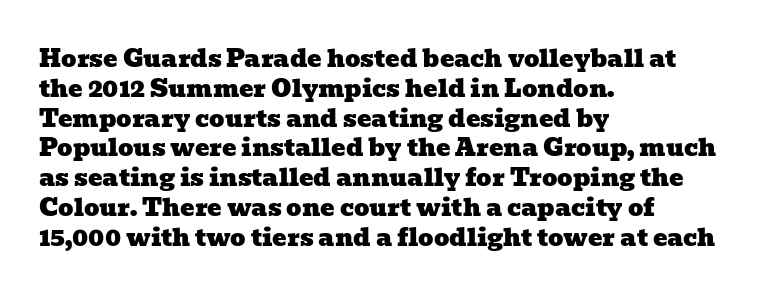
The image shows 24 px text type; set left-aligned, line spacing 1.24x, normal letter spacing, not underlined.
